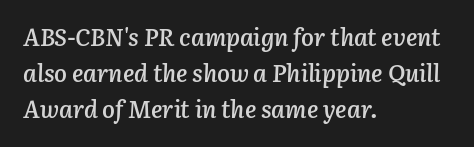
These lines were composed using italics. Compared with a centered layout, this one pins lines to the left instead. Does the leading feel generous? No, just average. You could call the tracking neutral — neither tight nor loose. Plain, unruled lines of type. The characters look somewhat weighty, a semibold short of true bold.
